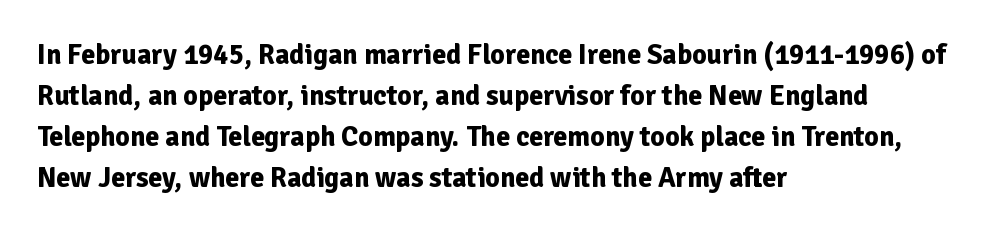
Serifs: no, the terminals of the letterforms are clean. Thick stems and heavy bowls — unmistakably bold. Italic? Not at all — the glyphs are vertical. Words appear dense and cohesive because spacing is normal. Underlining? Definitely not there.
